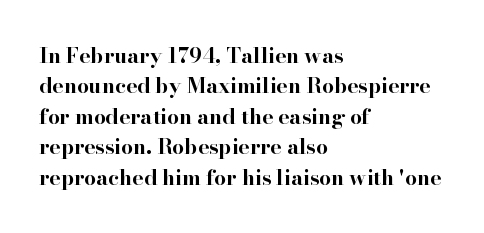
{"italic": "no", "bold": "yes", "underline": "no", "align": "left", "line_spacing": "normal", "line_spacing_ratio": 1.45, "letter_spacing": "normal", "letter_spacing_em": 0.0, "glyph_px": 21}
